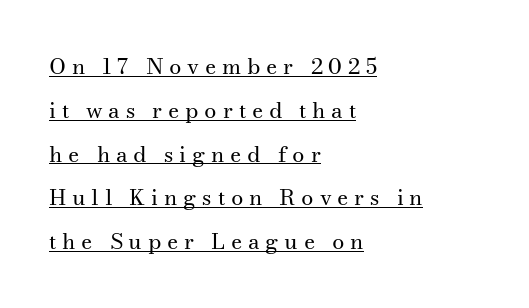
{"italic": "no", "bold": "no", "underline": "yes", "align": "left", "line_spacing": "loose", "line_spacing_ratio": 1.99, "letter_spacing": "wide", "letter_spacing_em": 0.26, "glyph_px": 22}
